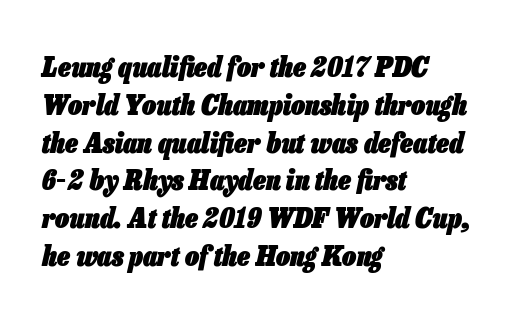
The image shows 28 px heavy, condensed type, italic (leaning right); set left-aligned, normal line spacing (1.35x), normal letter spacing, not underlined; low stroke contrast and a medium x-height.
